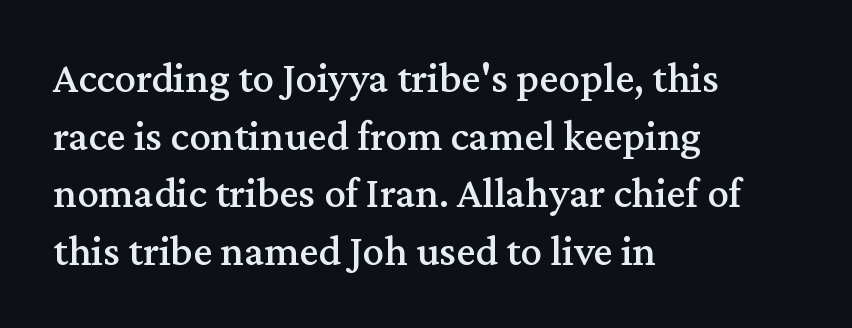
Students, note that the glyphs here touch the page at normal intervals. The space between consecutive lines is moderate. Has an underline been added? It has not. The font's upright variant was chosen for this text. Does the copy run flush right? No — it runs flush left.
